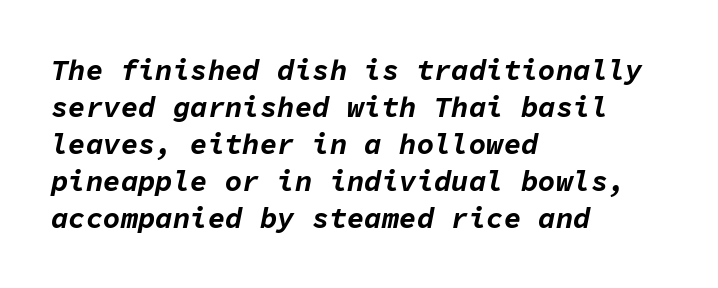
The image shows 29 px bold type, italic (leaning right), monospaced; set left-aligned, normal line spacing (1.28x), normal letter spacing, not underlined; low stroke contrast and a medium x-height.
